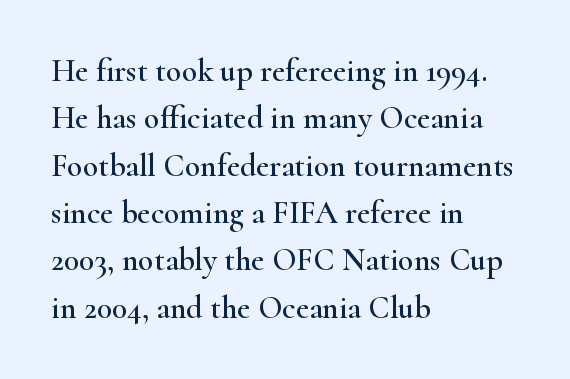
{"serif": "yes", "italic": "no", "width": "wide", "stroke_contrast": "high", "x_height": "small", "monospaced": "no", "underline": "no", "align": "left", "line_spacing": "normal", "line_spacing_ratio": 1.48, "letter_spacing": "normal", "letter_spacing_em": 0.0, "glyph_px": 32}
